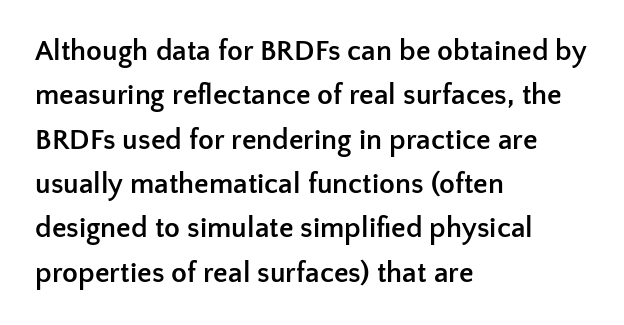
Each letter's strokes conclude bluntly, with no projecting serifs. Thick stems and heavy bowls — unmistakably bold. The type is set solid horizontally, with unmodified tracking. The rag falls on the right side of this text block. The type sits square on the baseline with zero lean. The passage shown is typed in a proportional face where columns would drift.
